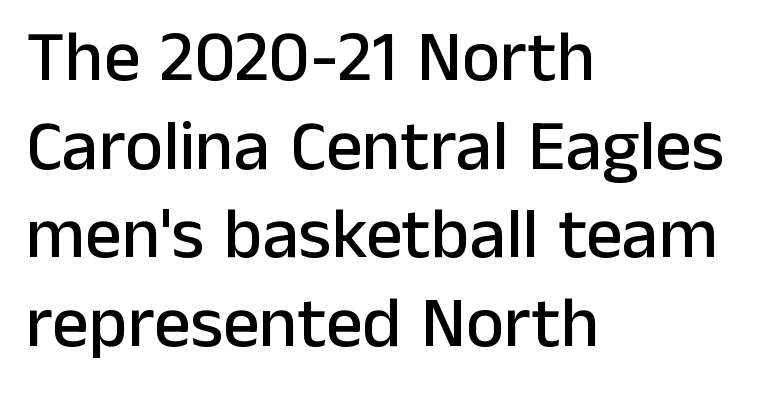
{"serif": "no", "italic": "no", "width": "normal", "stroke_contrast": "low", "x_height": "medium", "monospaced": "no", "underline": "no", "align": "left", "line_spacing_ratio": 1.23, "letter_spacing": "normal", "letter_spacing_em": 0.0, "glyph_px": 72}
